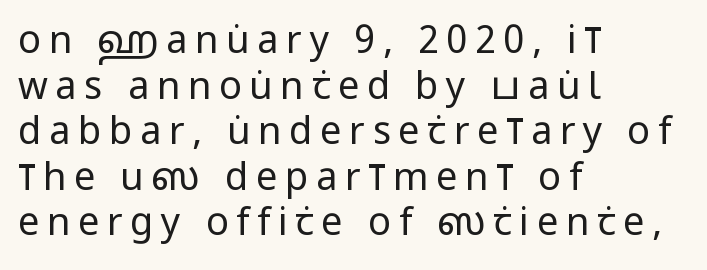
The image shows 38 px regular-weight, condensed sans-serif type, upright; set left-aligned, line spacing 1.2x, unusually wide letter spacing (+0.2 em), not underlined; low stroke contrast and a large x-height.
